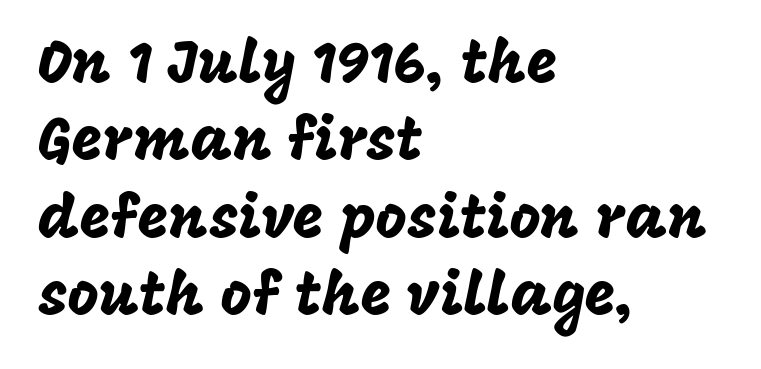
These lines stack with their left ends in a neat column. Does the type have serifs? No, each stem ends abruptly. The foot of each line stays bare and open. Leading: standard.
